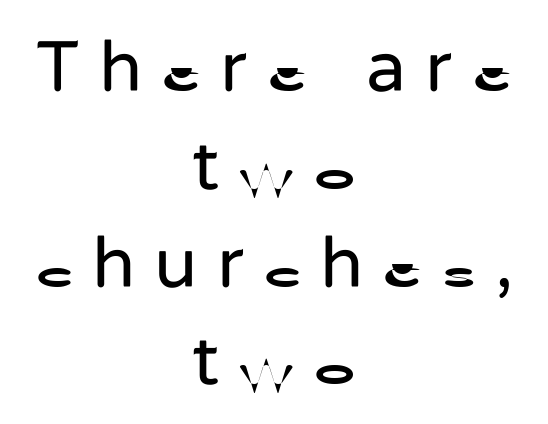
The image shows 73 px regular-weight sans-serif type, upright; set centered, normal line spacing (1.34x), unusually wide letter spacing (+0.26 em), not underlined; low stroke contrast and a medium x-height.
